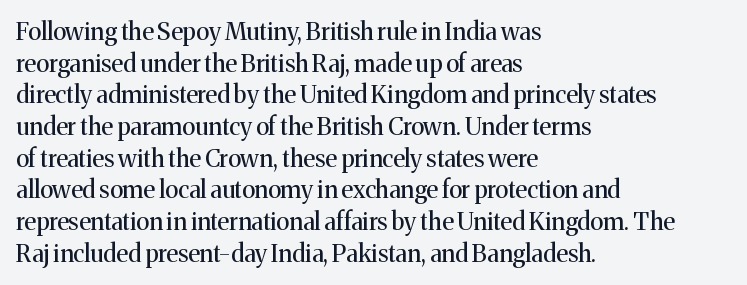
Q: Is the text bold? A: No.
Q: Is the text italic (slanted)? A: No, it is upright.
Q: Is the text underlined? A: No.
Q: How is the paragraph aligned? A: Left-aligned.
Q: Is the spacing between letters normal or unusually wide? A: Normal.
Q: Is the spacing between lines tight, normal or loose? A: Normal.
